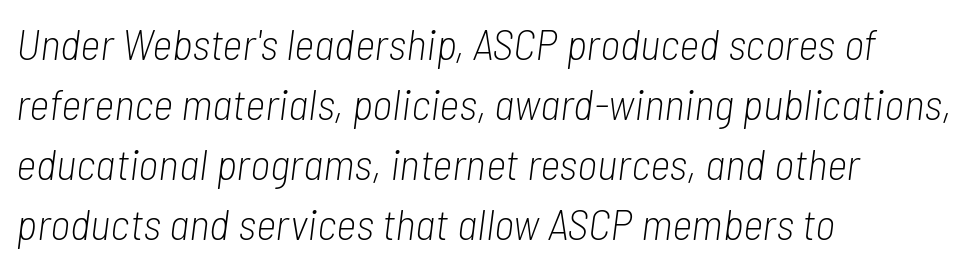
Quick note: italic. A bare baseline throughout the passage. How are the letters spaced? Ordinarily, with no added tracking. Each letter keeps its own natural width here, so spacing adapts to shape. Evenly set lines give the paragraph a standard silhouette.
